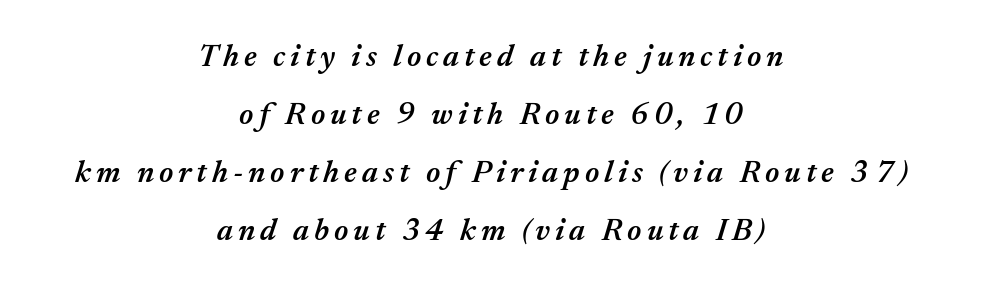
The image shows 31 px semibold type, italic (leaning right); set centered, line spacing 1.87x, not underlined; medium stroke contrast and a medium x-height.
